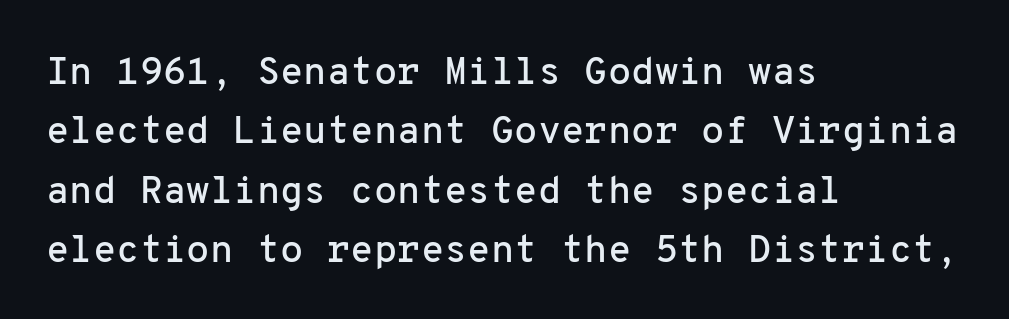
Interline gaps are of average width in this sample. Each letter, wide or thin by design, is forced into the same width here. Short and long lines alike share a common starting point at left. Quick note: not italic, upright. Examine the stroke ends and you'll find no serifs.
